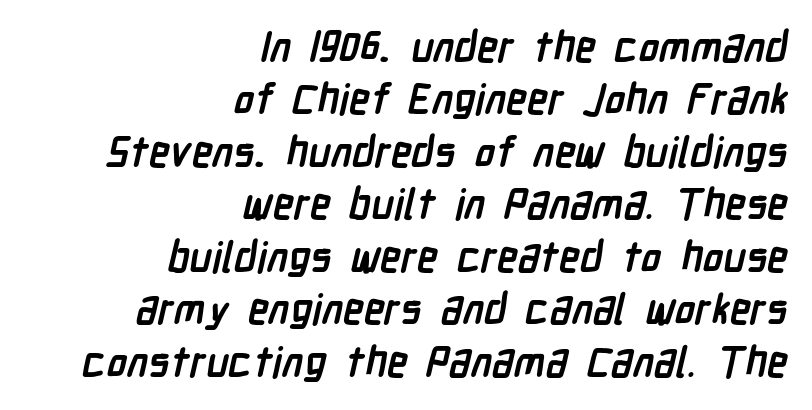
Vertical spacing — default. No word sits above an underline. Regarding serifs, this sample does without them. How heavy is the stroke? Heavy — this is a bold.
